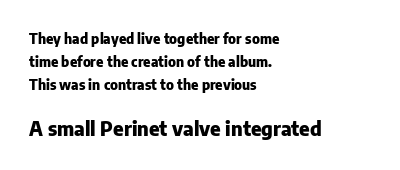
Baseline-to-baseline distance is the conventional proportion of letter height. One-word summary of the alignment: left. Every letter is thick-stroked: bold, no question. These lines were composed using upright roman letters. How are the letters spaced? Ordinarily, with no added tracking.
